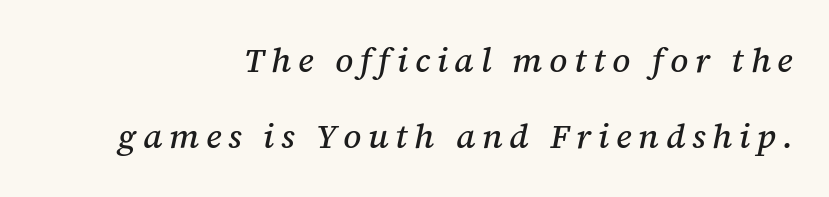
The face used here is proportionally spaced, like ordinary book or web type. The compositor pushed each line to the right boundary. Lines of text with bare space underneath. What's the leading like? Stretched, with rows far apart. Each word looks stretched out because of the extra space between its letters. Does the type have serifs? Yes, each stem ends in a small foot.
